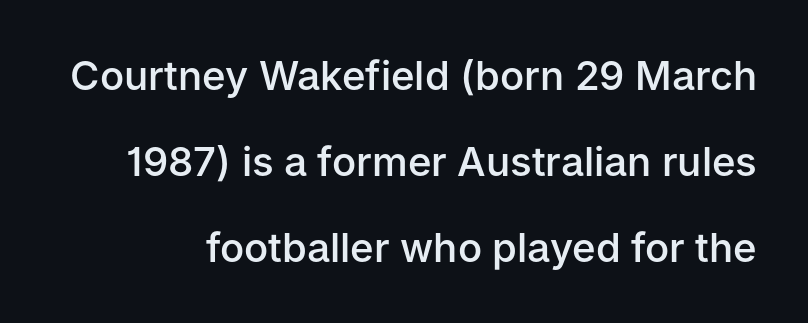
{"serif": "no", "italic": "no", "bold": "semi", "weight": "semibold", "width": "normal", "stroke_contrast": "low", "x_height": "medium", "monospaced": "no", "underline": "no", "line_spacing": "loose", "line_spacing_ratio": 2.15, "letter_spacing": "normal", "letter_spacing_em": 0.0, "glyph_px": 40}
